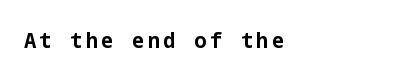
The image shows 22 px bold type, upright; set not underlined.
